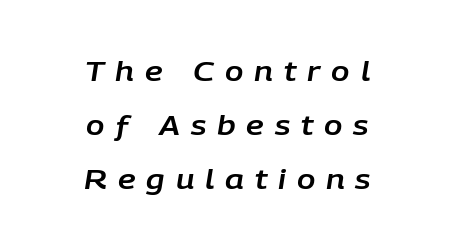
A centered setting, common on invitations and titles, is used for this passage. This rendering widens character spacing well past its baseline value. Words float on clear page, feet unadorned. These lines stand farther apart than default settings would place them. A typesetter would mark this as italic.
